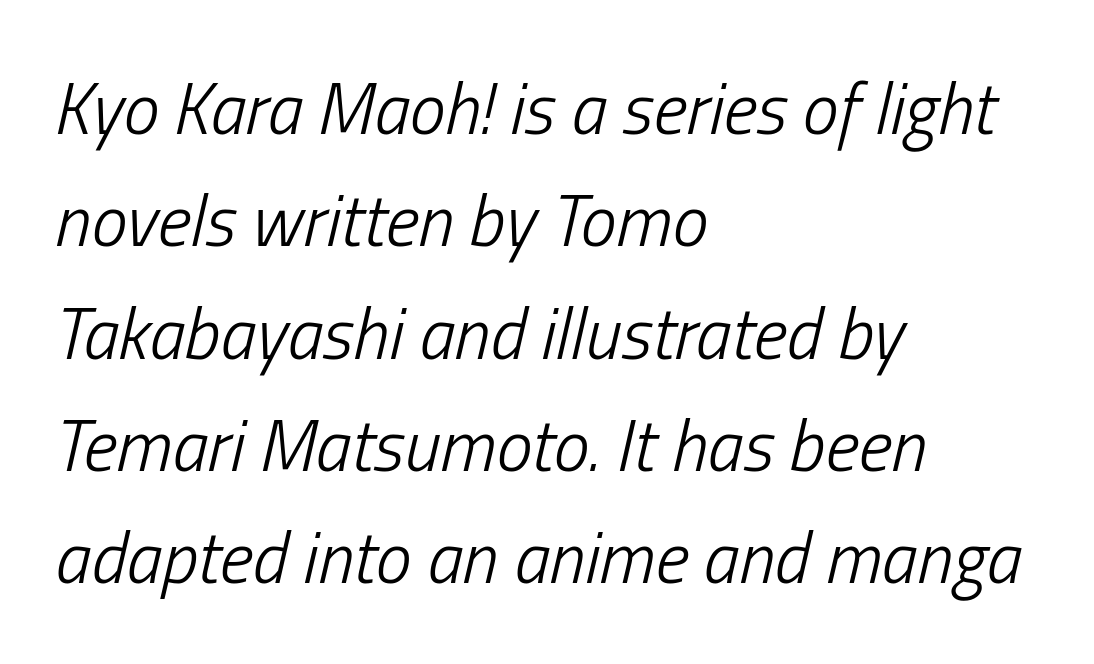
The specimen omits any rule beneath the text block's lines. You can tell it's italic because the verticals aren't actually vertical. One glance says typical: line gaps are just what's usual. Line starts are locked; line ends wander. You could call the tracking neutral — neither tight nor loose.
